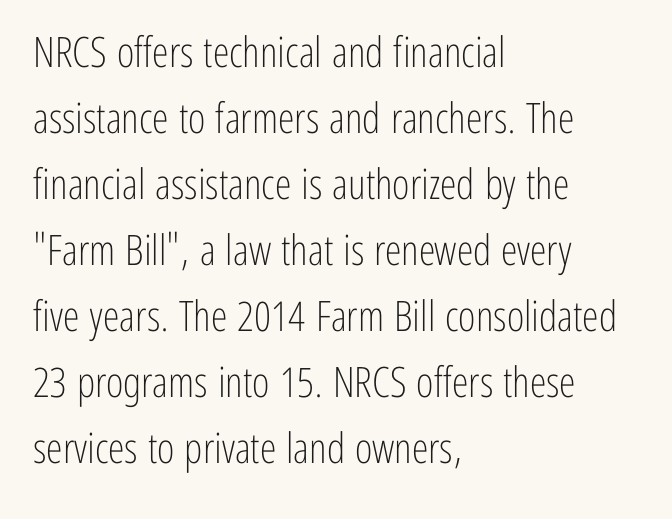
{"serif": "no", "italic": "no", "bold": "no", "weight": "light", "width": "condensed", "stroke_contrast": "low", "x_height": "medium", "monospaced": "no", "underline": "no", "align": "left", "line_spacing": "normal", "line_spacing_ratio": 1.57, "letter_spacing": "normal", "letter_spacing_em": 0.0, "glyph_px": 42}
